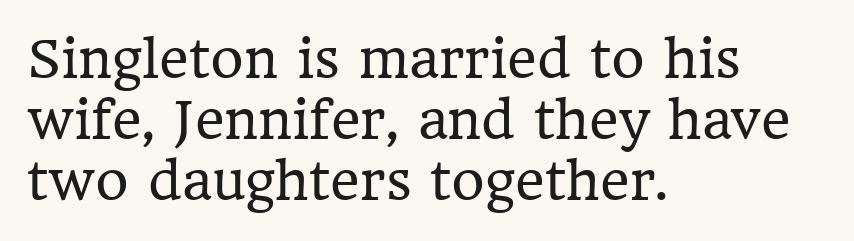
{"serif": "yes", "italic": "no", "bold": "no", "weight": "regular", "width": "normal", "stroke_contrast": "low", "x_height": "medium", "monospaced": "no", "underline": "no", "align": "left", "line_spacing_ratio": 1.2, "letter_spacing": "normal", "letter_spacing_em": 0.0, "glyph_px": 51}
